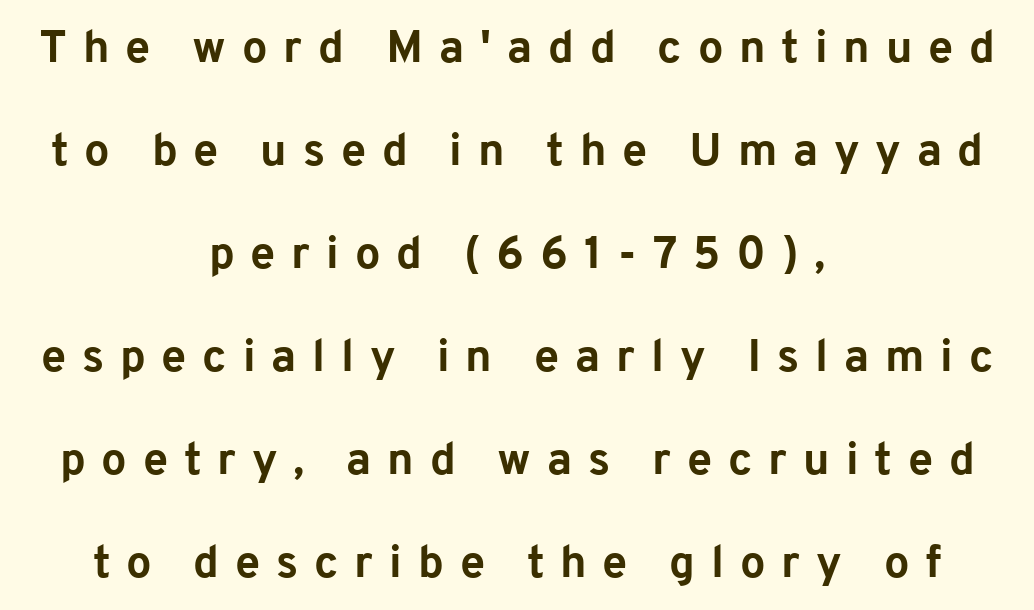
Q: Is the text bold? A: Yes.
Q: Is the text italic (slanted)? A: No, it is upright.
Q: Is the typeface a serif or a sans-serif typeface? A: Sans-serif.
Q: Is the text underlined? A: No.
Q: How is the paragraph aligned? A: Centered.
Q: Is the spacing between letters normal or unusually wide? A: Unusually wide.
Q: Is the spacing between lines tight, normal or loose? A: Loose.
Q: Width (condensed, normal, or wide)? A: Normal.
Q: Stroke contrast? A: Low.
Q: x-height? A: Medium.
Q: Monospaced? A: No.
